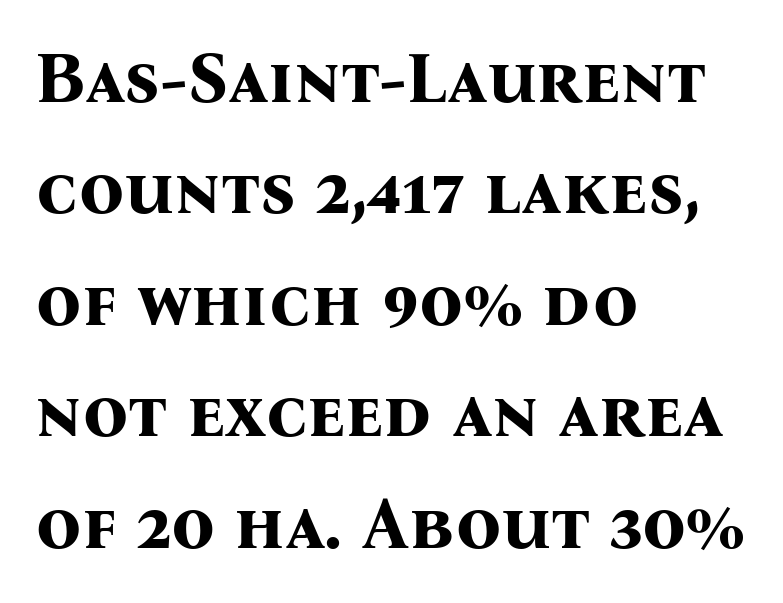
Q: Is the text bold? A: Yes.
Q: Is the text italic (slanted)? A: No, it is upright.
Q: Is the typeface a serif or a sans-serif typeface? A: Serif.
Q: Is the text underlined? A: No.
Q: How is the paragraph aligned? A: Left-aligned.
Q: Is the spacing between letters normal or unusually wide? A: Normal.
Q: Is the spacing between lines tight, normal or loose? A: Normal.
Q: Width (condensed, normal, or wide)? A: Normal.
Q: Stroke contrast? A: Medium.
Q: x-height? A: Medium.
Q: Monospaced? A: No.
